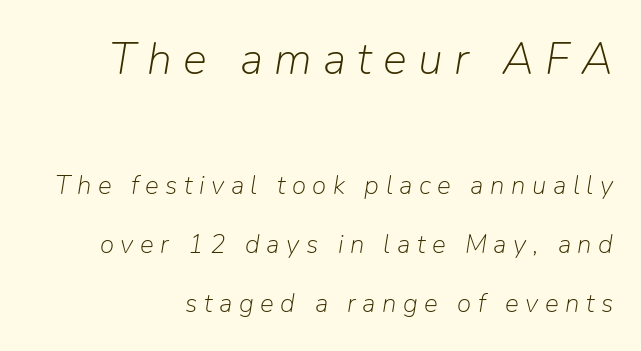
{"italic": "yes", "lean": "right", "slant_degrees": 9, "bold": "no", "weight": "light", "width": "normal", "stroke_contrast": "low", "x_height": "medium", "monospaced": "no", "underline": "no", "align": "right", "line_spacing": "loose", "line_spacing_ratio": 2.28, "letter_spacing": "wide", "letter_spacing_em": 0.25, "larger_block": "first", "size_ratio": 1.73, "glyph_px": 45}
